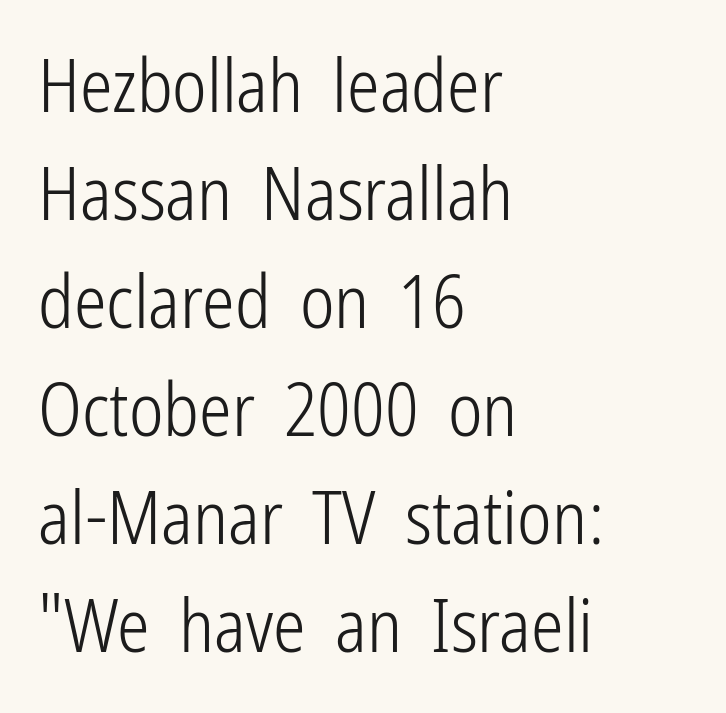
Q: Is the text bold? A: No.
Q: Is the text italic (slanted)? A: No, it is upright.
Q: Is the typeface a serif or a sans-serif typeface? A: Sans-serif.
Q: Is the text underlined? A: No.
Q: How is the paragraph aligned? A: Left-aligned.
Q: Is the spacing between letters normal or unusually wide? A: Normal.
Q: Is the spacing between lines tight, normal or loose? A: Normal.
Q: Width (condensed, normal, or wide)? A: Condensed.
Q: Stroke contrast? A: Low.
Q: x-height? A: Medium.
Q: Monospaced? A: No.
